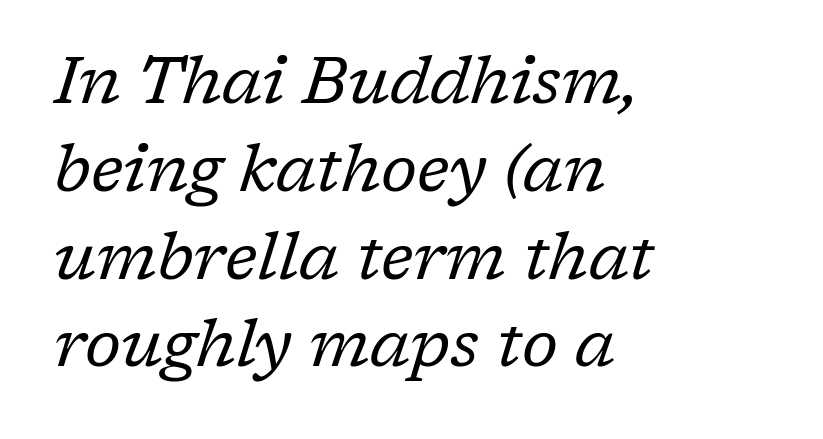
Q: Is the text bold? A: No.
Q: Is the text italic (slanted)? A: Yes, it leans right by about 17 degrees.
Q: Is the typeface a serif or a sans-serif typeface? A: Serif.
Q: Is the text underlined? A: No.
Q: How is the paragraph aligned? A: Left-aligned.
Q: Is the spacing between letters normal or unusually wide? A: Normal.
Q: Is the spacing between lines tight, normal or loose? A: Normal.
Q: Width (condensed, normal, or wide)? A: Normal.
Q: Stroke contrast? A: Low.
Q: x-height? A: Medium.
Q: Monospaced? A: No.
